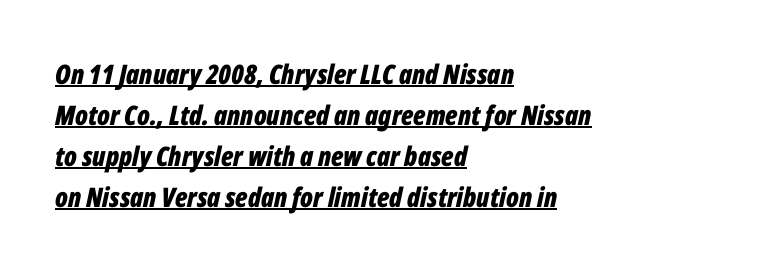
{"italic": "yes", "lean": "right", "slant_degrees": 12, "bold": "yes", "underline": "yes", "align": "left", "line_spacing": "normal", "line_spacing_ratio": 1.52, "letter_spacing": "normal", "letter_spacing_em": 0.0, "glyph_px": 27}
